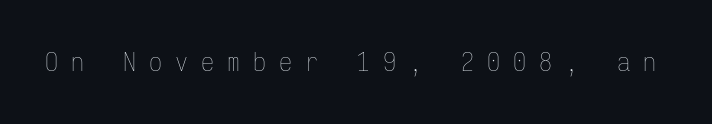
{"italic": "no", "bold": "no", "underline": "no", "letter_spacing": "wide", "letter_spacing_em": 0.5, "glyph_px": 26}
